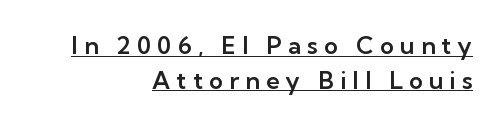
{"italic": "no", "underline": "yes", "align": "right", "line_spacing": "normal", "line_spacing_ratio": 1.45, "letter_spacing": "wide", "letter_spacing_em": 0.26, "glyph_px": 24}
